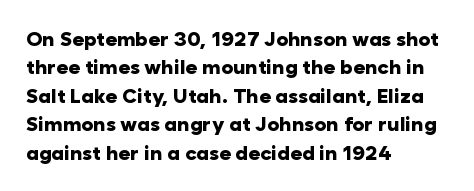
Has an underline been added? It has not. Here the glyphs are tracked normally, forming tight word shapes. Compared with typical paragraphs, the rows here are spaced about the same. The characters look thick and weighty, a clear bold.
